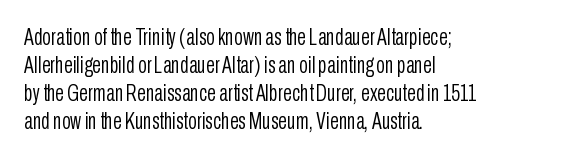
Q: Is the text bold? A: No.
Q: Is the text italic (slanted)? A: No, it is upright.
Q: Is the text underlined? A: No.
Q: How is the paragraph aligned? A: Left-aligned.
Q: Is the spacing between letters normal or unusually wide? A: Normal.
